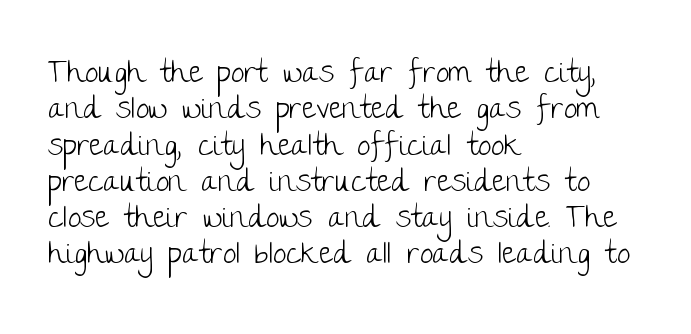
The face used here is proportionally spaced, like ordinary book or web type. A light-to-regular cut is what we see here. The type is set solid horizontally, with unmodified tracking. Ordinary non-slanted type is in use. This rendering features lettering with no underline.
